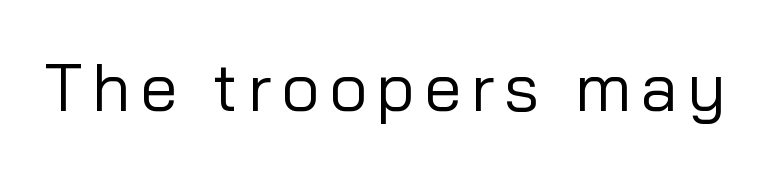
The image shows 67 px regular-weight sans-serif type, upright; set not underlined; low stroke contrast and a medium x-height.
